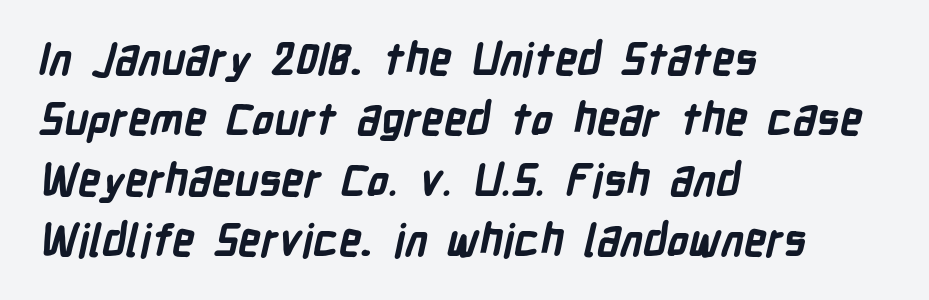
The image shows 44 px bold, condensed sans-serif type; set left-aligned, normal line spacing (1.37x), normal letter spacing, not underlined; low stroke contrast and a medium x-height.
